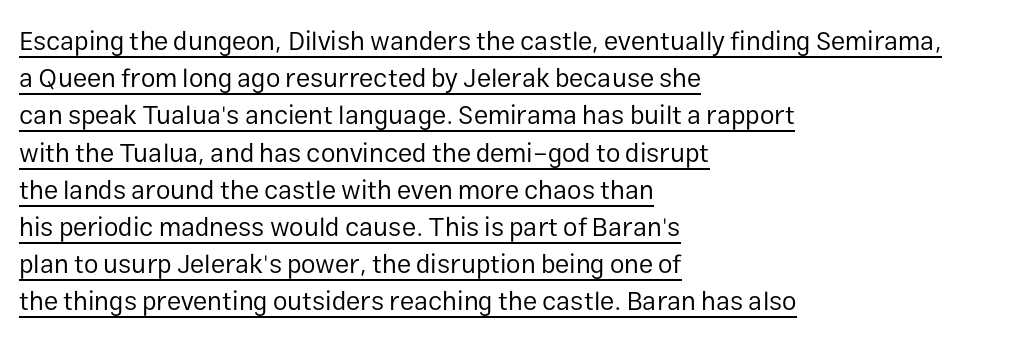
Summary of weight: not heavy and not bold. The type sits square on the baseline with zero lean. Tracking here is standard; glyphs follow each other at the usual distance. The glyphs are accompanied by a horizontal stroke just below them. Leftover space on each line is placed entirely after the last word.
